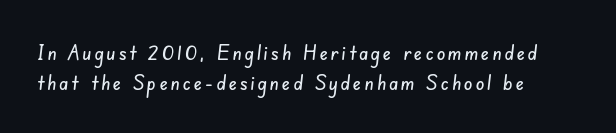
The image shows 22 px text type; set left-aligned, normal line spacing (1.35x), not underlined.
